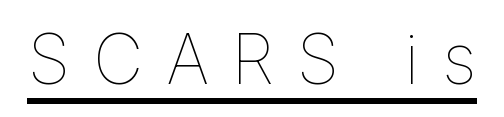
{"italic": "no", "bold": "no", "weight": "thin", "width": "normal", "stroke_contrast": "low", "x_height": "medium", "monospaced": "no", "underline": "yes", "letter_spacing": "wide", "letter_spacing_em": 0.32, "glyph_px": 70}
